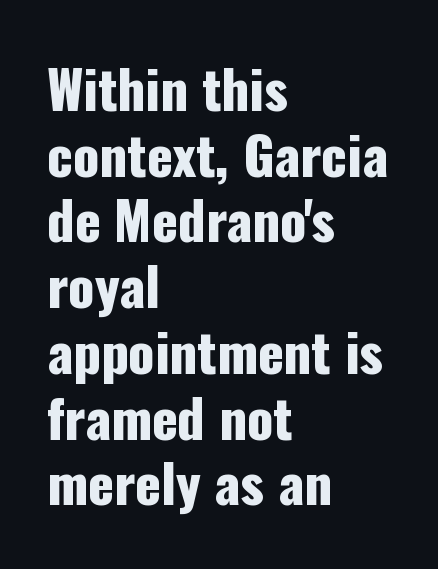
The image shows 53 px condensed sans-serif type, upright; set left-aligned, line spacing 1.24x, normal letter spacing, not underlined; low stroke contrast and a medium x-height.
